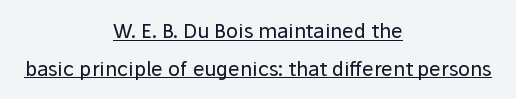
These characters rest on top of a visible drawn line. Ascenders rise straight up at ninety degrees. Counters stay open thanks to moderate or lighter strokes. Caption: standard tracking, unaltered.
